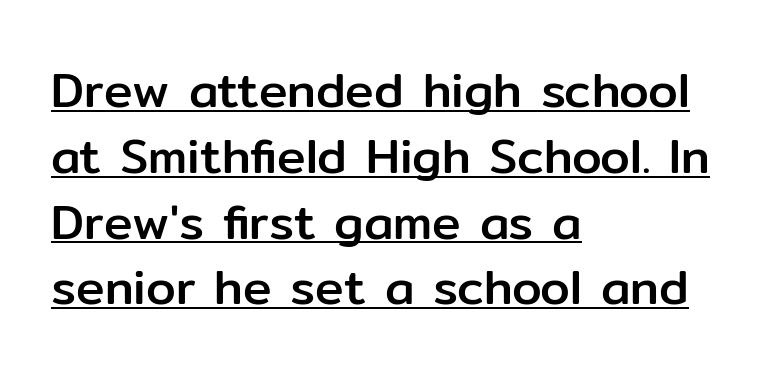
Notice how the stems are strictly vertical — no italics here. Decoration check: the copy is underlined. The rows are spaced the way most documents space them. Character widths vary here, with narrow letters taking less room than wide ones.
